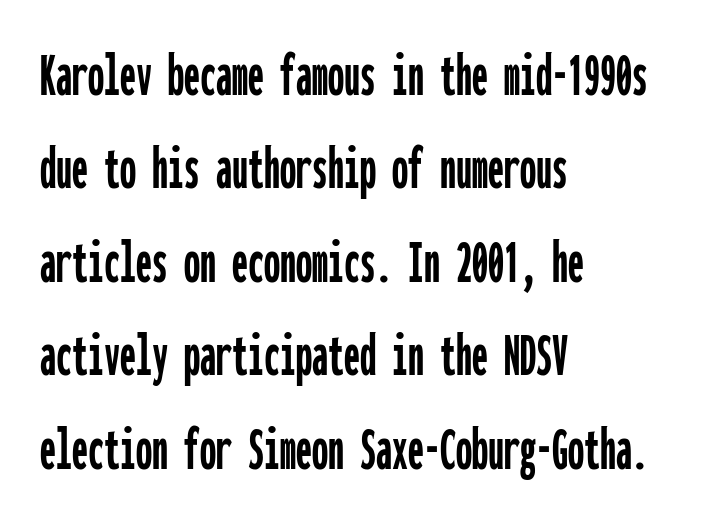
Q: Is the text italic (slanted)? A: No, it is upright.
Q: Is the typeface a serif or a sans-serif typeface? A: Sans-serif.
Q: Is the text underlined? A: No.
Q: How is the paragraph aligned? A: Left-aligned.
Q: Is the spacing between letters normal or unusually wide? A: Normal.
Q: Is the spacing between lines tight, normal or loose? A: Normal.
Q: Width (condensed, normal, or wide)? A: Condensed.
Q: Stroke contrast? A: Low.
Q: x-height? A: Medium.
Q: Monospaced? A: Yes.
